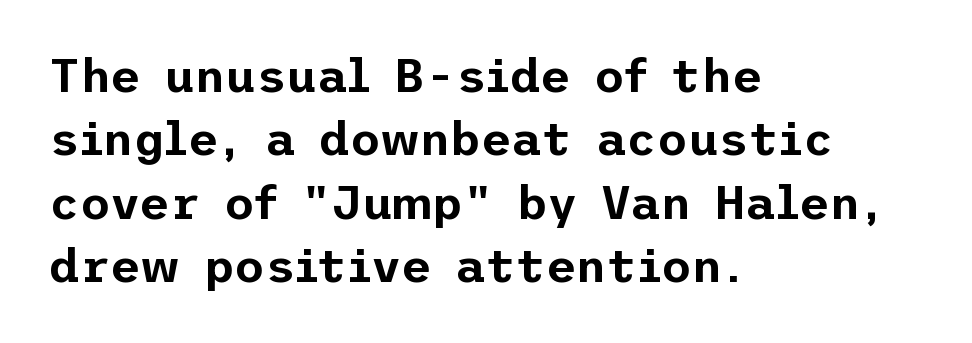
Q: Is the text italic (slanted)? A: No, it is upright.
Q: Is the typeface a serif or a sans-serif typeface? A: Sans-serif.
Q: Is the text underlined? A: No.
Q: How is the paragraph aligned? A: Left-aligned.
Q: Is the spacing between letters normal or unusually wide? A: Normal.
Q: Is the spacing between lines tight, normal or loose? A: Normal.
Q: Width (condensed, normal, or wide)? A: Normal.
Q: Stroke contrast? A: Low.
Q: x-height? A: Medium.
